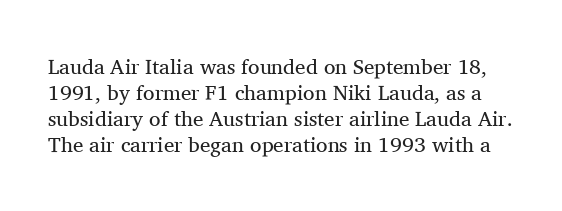
The image shows 21 px text type, upright; set line spacing 1.24x, normal letter spacing, not underlined.
